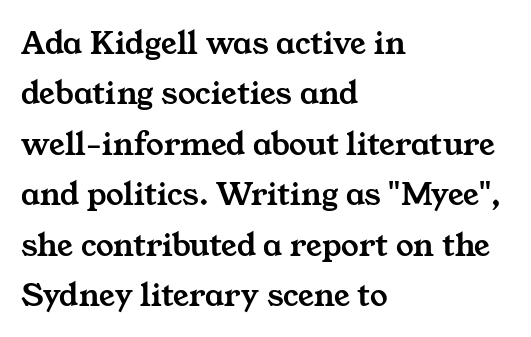
{"serif": "yes", "width": "wide", "stroke_contrast": "medium", "x_height": "medium", "monospaced": "no", "underline": "no", "align": "left", "line_spacing": "normal", "line_spacing_ratio": 1.44, "letter_spacing": "normal", "letter_spacing_em": 0.0, "glyph_px": 35}
